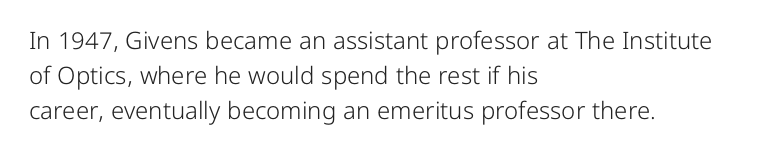
The image shows 24 px text type, upright; set left-aligned, normal line spacing (1.45x), normal letter spacing, not underlined.
